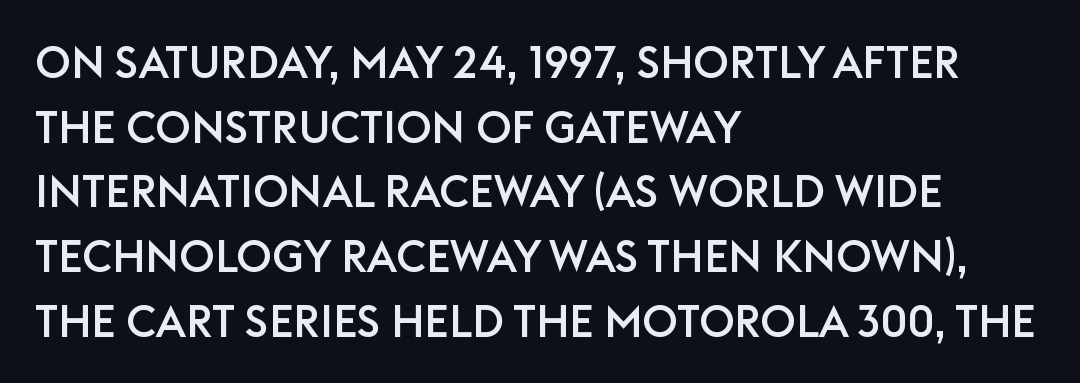
{"serif": "no", "italic": "no", "width": "normal", "stroke_contrast": "low", "x_height": "large", "monospaced": "no", "underline": "no", "align": "left", "line_spacing": "normal", "line_spacing_ratio": 1.47, "letter_spacing": "normal", "letter_spacing_em": 0.0, "glyph_px": 44}
